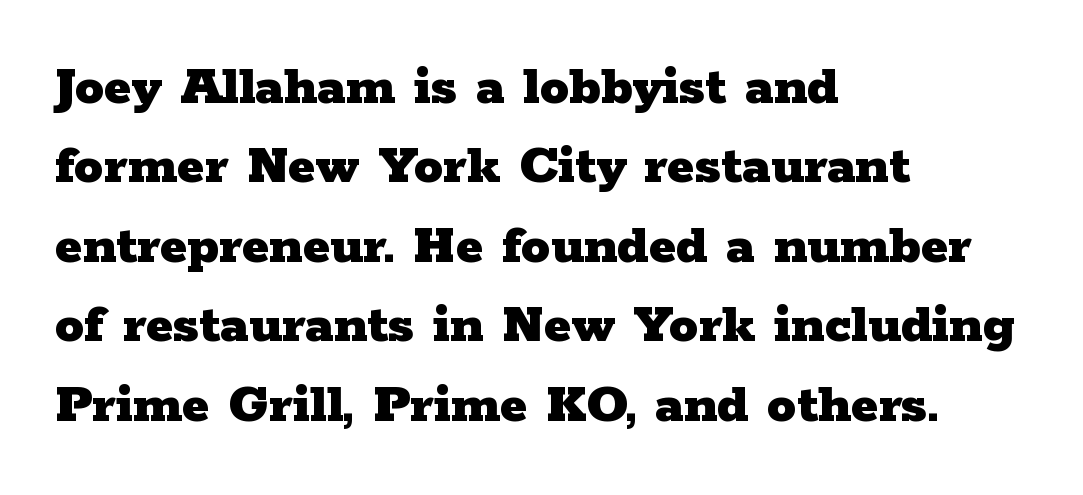
The type sits square on the baseline with zero lean. Old-style or modern, the face here clearly has serifs. These lines are set flush left with a ragged right edge. Vertically, the passage feels balanced, rows spaced as you'd expect. Type without underlining.
